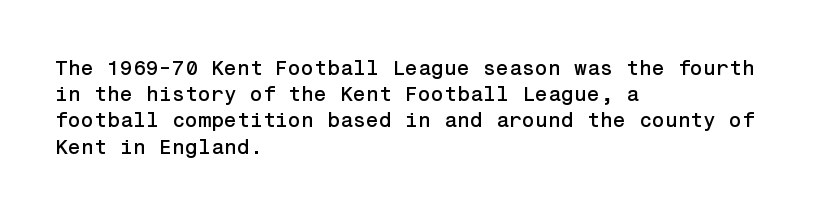
{"italic": "no", "underline": "no", "align": "left", "line_spacing": "normal", "line_spacing_ratio": 1.25, "letter_spacing": "normal", "letter_spacing_em": 0.0, "glyph_px": 21}
